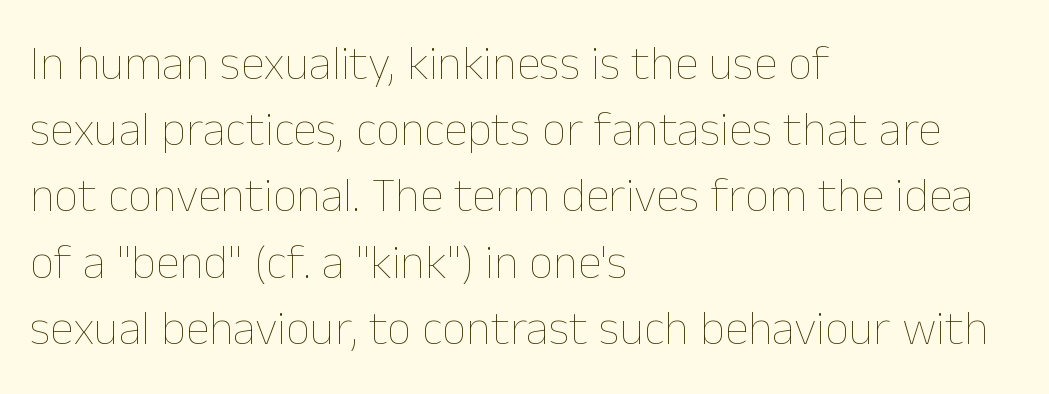
{"italic": "no", "bold": "no", "weight": "thin", "width": "normal", "stroke_contrast": "low", "x_height": "medium", "monospaced": "no", "underline": "no", "align": "left", "line_spacing": "normal", "line_spacing_ratio": 1.38, "letter_spacing": "normal", "letter_spacing_em": 0.0, "glyph_px": 48}
